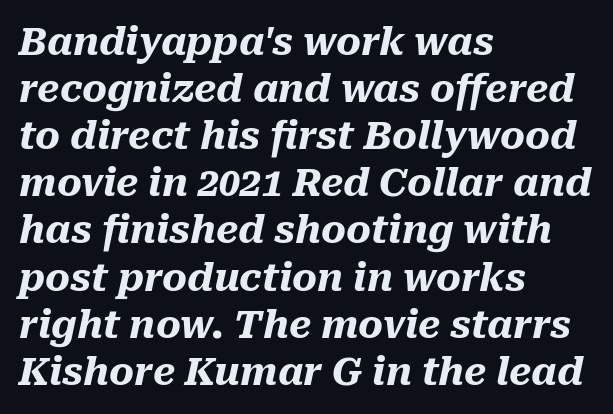
The typography opts for an oblique posture over an upright one. Plain, unruled lines of type. The ragged edge is on the right, which tells us the setting is flush left. Emphasis by weight is at full strength: bold. This sample has the flowing, uneven cadence of proportional lettering.
